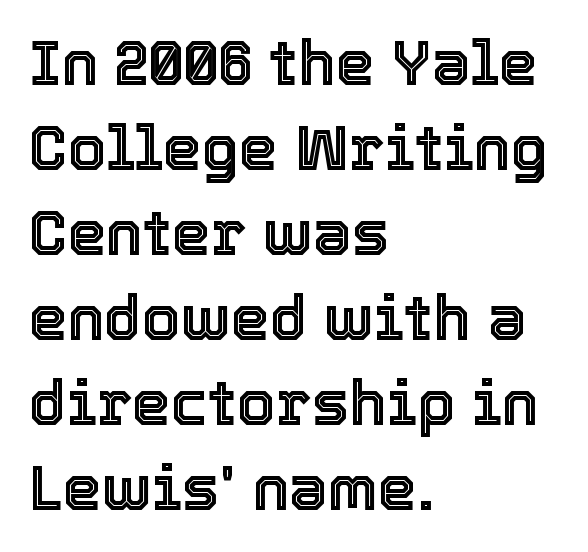
It's the straight-up-and-down kind of type. The letterforms sit shoulder to shoulder at normal distance. The rendering anchors every line to the left-hand side. A bare baseline throughout the passage.
